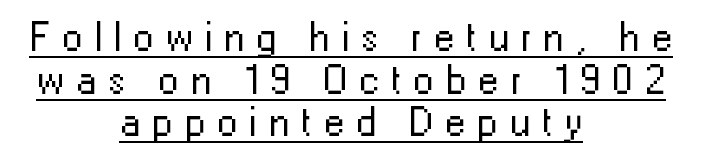
Layout note: lines centered. The rendering uses natural spacing where letterforms have individual widths. You could only call the tracking loose — the letters float apart. This rendering employs a face without finishing strokes, i.e., a sans-serif. Honestly, the rows look squashed on top of each other. Students, observe the line beneath the letters — that is underlining.
